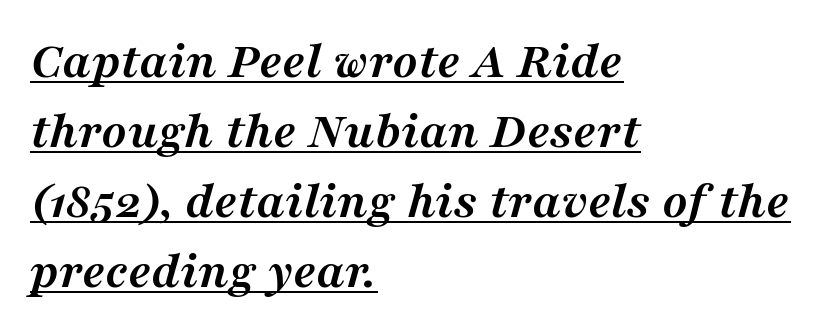
{"serif": "yes", "italic": "yes", "lean": "right", "slant_degrees": 16, "bold": "yes", "weight": "semibold", "width": "normal", "stroke_contrast": "medium", "x_height": "medium", "monospaced": "no", "underline": "yes", "align": "left", "line_spacing": "normal", "line_spacing_ratio": 1.32, "letter_spacing": "normal", "letter_spacing_em": 0.0, "glyph_px": 53}
